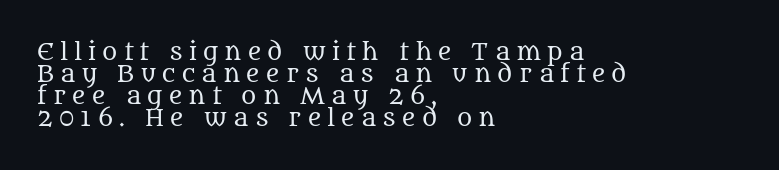
The image shows 23 px text type, upright; set left-aligned, tight line spacing (0.95x), unusually wide letter spacing (+0.27 em), not underlined.
